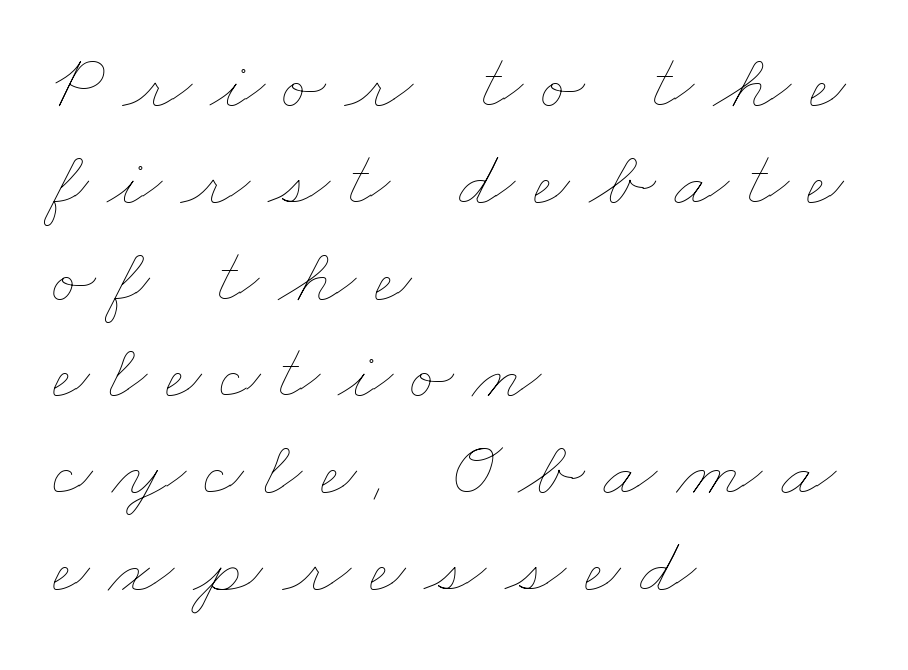
Q: Is the text bold? A: No.
Q: Is the text underlined? A: No.
Q: How is the paragraph aligned? A: Left-aligned.
Q: Is the spacing between letters normal or unusually wide? A: Unusually wide.
Q: Width (condensed, normal, or wide)? A: Wide.
Q: Stroke contrast? A: Low.
Q: x-height? A: Small.
Q: Monospaced? A: No.
